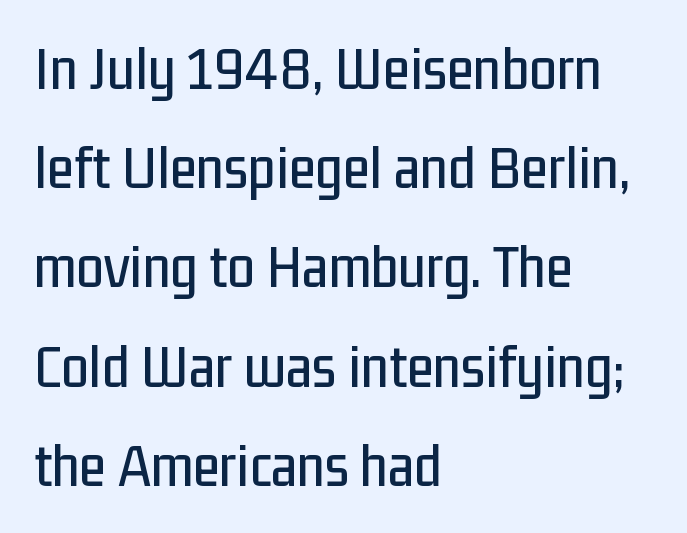
Type style note: lacks serifs. The passage shown has conventional tracking throughout. This rendering uses left alignment, leaving the right contour irregular. The vertical gap from one line to the next is medium. The rendering uses natural spacing where letterforms have individual widths. Every character sits straight up, as roman type does.
